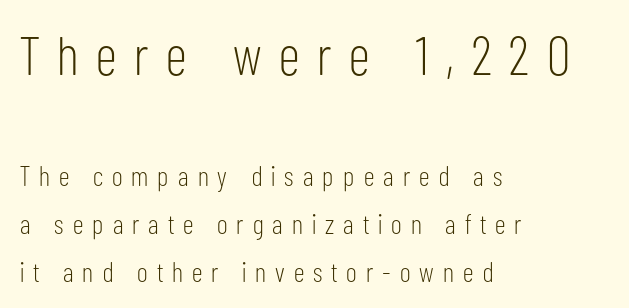
Q: Is the text bold? A: No.
Q: Is the text italic (slanted)? A: No, it is upright.
Q: Is the typeface a serif or a sans-serif typeface? A: Sans-serif.
Q: Is the text underlined? A: No.
Q: How is the paragraph aligned? A: Left-aligned.
Q: Is the spacing between letters normal or unusually wide? A: Unusually wide.
Q: Which block of text is set in a larger size, the first (top) or the second (bottom)? A: The first (top) one.
Q: Width (condensed, normal, or wide)? A: Condensed.
Q: Stroke contrast? A: Low.
Q: x-height? A: Medium.
Q: Monospaced? A: No.
